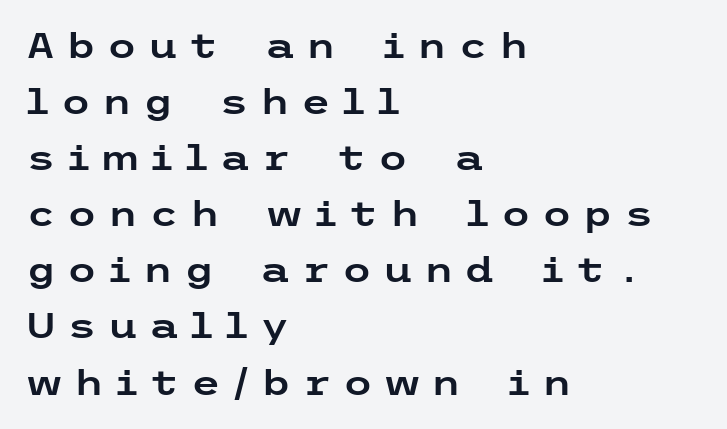
The image shows 34 px wide sans-serif type, upright; set left-aligned, normal line spacing (1.65x), unusually wide letter spacing (+0.33 em), not underlined; low stroke contrast and a medium x-height.
